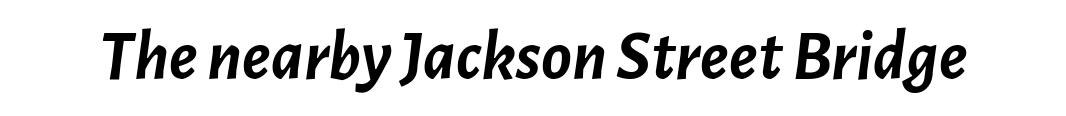
The typesetting leans heavy: a genuine bold. You can tell it's italic because the verticals aren't actually vertical. The rendering uses natural spacing where letterforms have individual widths. Descenders are the only things crossing below the line.
